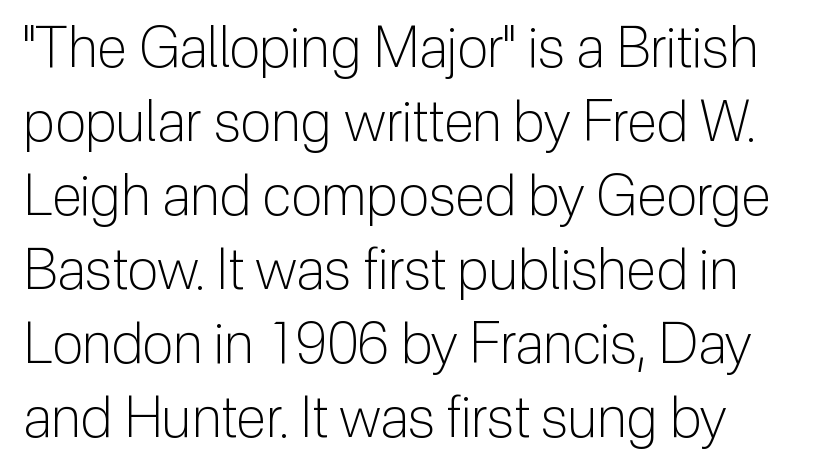
Q: Is the text bold? A: No.
Q: Is the text italic (slanted)? A: No, it is upright.
Q: Is the typeface a serif or a sans-serif typeface? A: Sans-serif.
Q: Is the text underlined? A: No.
Q: How is the paragraph aligned? A: Left-aligned.
Q: Is the spacing between letters normal or unusually wide? A: Normal.
Q: Is the spacing between lines tight, normal or loose? A: Normal.
Q: Width (condensed, normal, or wide)? A: Normal.
Q: Stroke contrast? A: Low.
Q: x-height? A: Medium.
Q: Monospaced? A: No.
